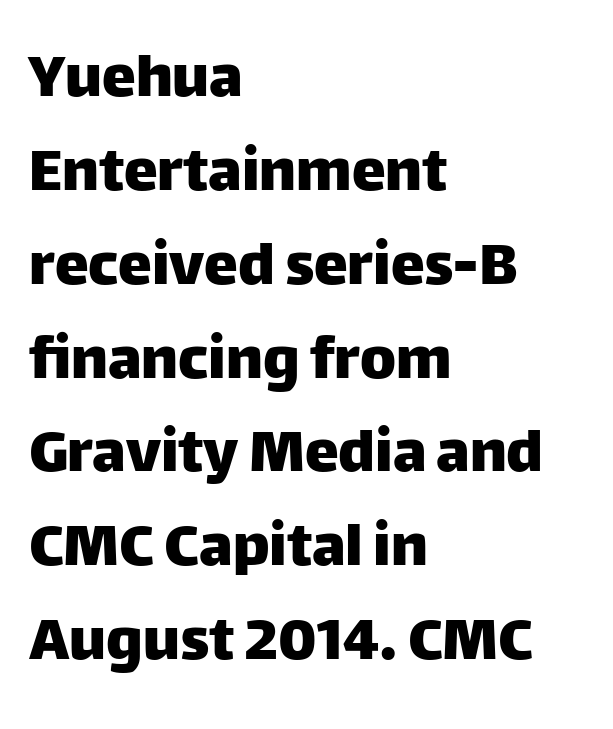
Q: Is the text italic (slanted)? A: No, it is upright.
Q: Is the typeface a serif or a sans-serif typeface? A: Sans-serif.
Q: Is the text underlined? A: No.
Q: How is the paragraph aligned? A: Left-aligned.
Q: Is the spacing between letters normal or unusually wide? A: Normal.
Q: Is the spacing between lines tight, normal or loose? A: Normal.
Q: Width (condensed, normal, or wide)? A: Normal.
Q: Stroke contrast? A: Low.
Q: x-height? A: Large.
Q: Monospaced? A: No.
